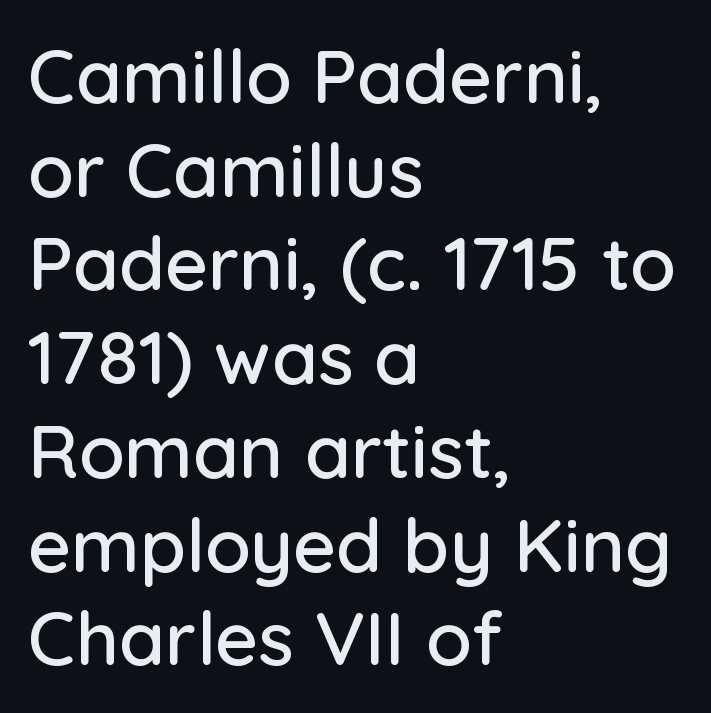
Q: Is the text italic (slanted)? A: No, it is upright.
Q: Is the typeface a serif or a sans-serif typeface? A: Sans-serif.
Q: Is the text underlined? A: No.
Q: How is the paragraph aligned? A: Left-aligned.
Q: Is the spacing between letters normal or unusually wide? A: Normal.
Q: Is the spacing between lines tight, normal or loose? A: Normal.
Q: Width (condensed, normal, or wide)? A: Normal.
Q: Stroke contrast? A: Low.
Q: x-height? A: Medium.
Q: Monospaced? A: No.
